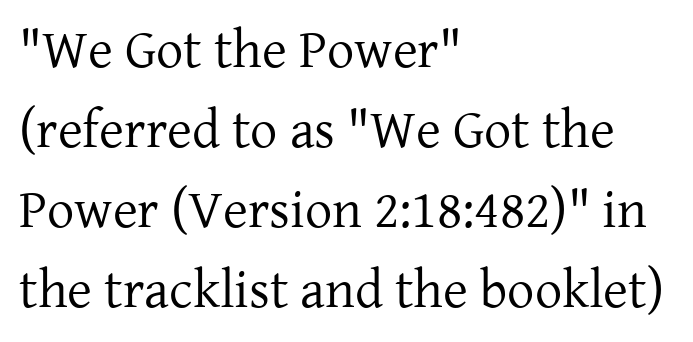
Q: Is the text bold? A: No.
Q: Is the text italic (slanted)? A: No, it is upright.
Q: Is the typeface a serif or a sans-serif typeface? A: Serif.
Q: Is the text underlined? A: No.
Q: How is the paragraph aligned? A: Left-aligned.
Q: Is the spacing between letters normal or unusually wide? A: Normal.
Q: Is the spacing between lines tight, normal or loose? A: Normal.
Q: Width (condensed, normal, or wide)? A: Normal.
Q: Stroke contrast? A: Low.
Q: x-height? A: Medium.
Q: Monospaced? A: No.
